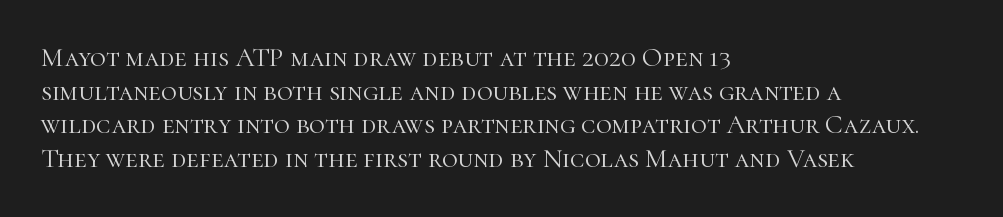
The image shows 27 px text type, upright; set left-aligned, normal line spacing (1.25x), normal letter spacing, not underlined.
